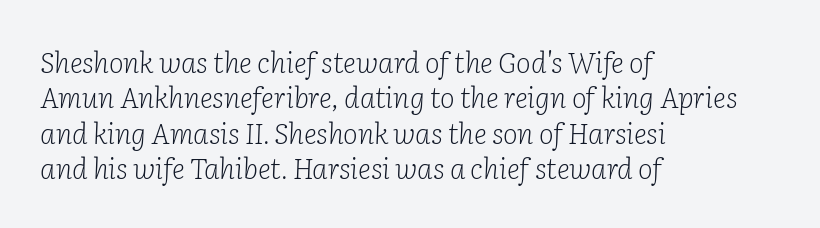
The image shows 28 px light serif type, italic (leaning right); set left-aligned, normal line spacing (1.26x), normal letter spacing, not underlined; low stroke contrast and a medium x-height.
